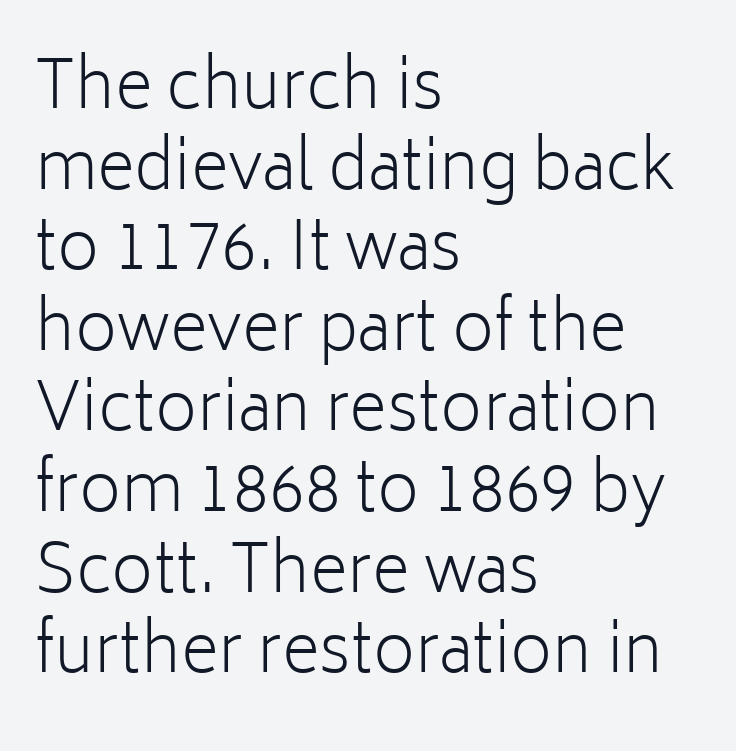
{"serif": "no", "italic": "no", "bold": "no", "weight": "light", "width": "normal", "stroke_contrast": "low", "x_height": "medium", "monospaced": "no", "underline": "no", "align": "left", "line_spacing_ratio": 1.24, "letter_spacing": "normal", "letter_spacing_em": 0.0, "glyph_px": 65}
